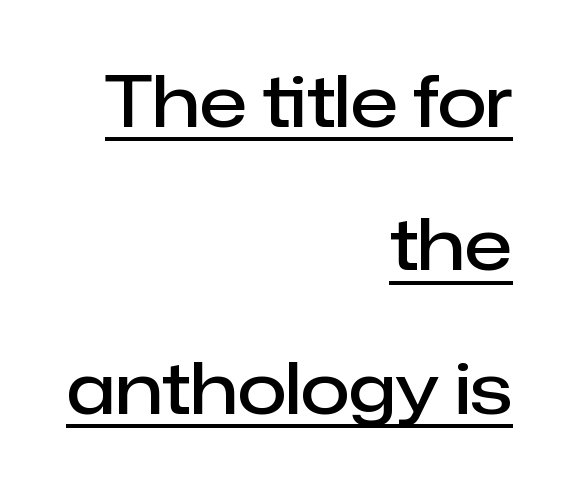
{"serif": "no", "italic": "no", "bold": "semi", "weight": "semibold", "width": "normal", "stroke_contrast": "low", "x_height": "medium", "monospaced": "no", "underline": "yes", "align": "right", "line_spacing": "loose", "line_spacing_ratio": 2.02, "letter_spacing": "normal", "letter_spacing_em": 0.0, "glyph_px": 71}
